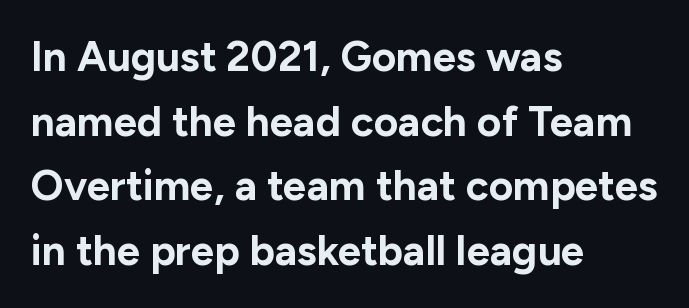
Does the lettering tilt? It doesn't — this is upright. Each new line begins a customary step beneath the previous one. Each line starts at the same left margin while the right side varies. Every letter is thick-stroked: bold, no question. Bare-footed words on every line.
